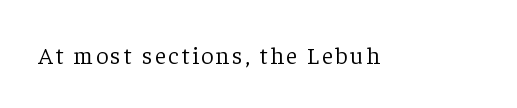
Q: Is the text bold? A: No.
Q: Is the text italic (slanted)? A: No, it is upright.
Q: Is the text underlined? A: No.
